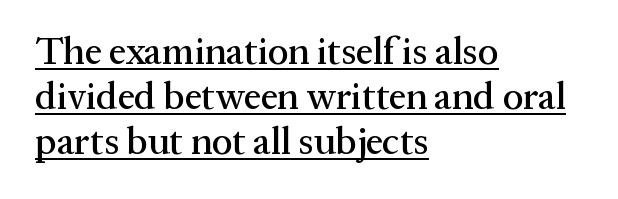
Quick note: not italic, upright. Alignment: flush left. Varying glyph widths throughout — classic text-font behaviour. In designer terms, the underline attribute is active on this setting. Typographically, this falls in the serif category.
